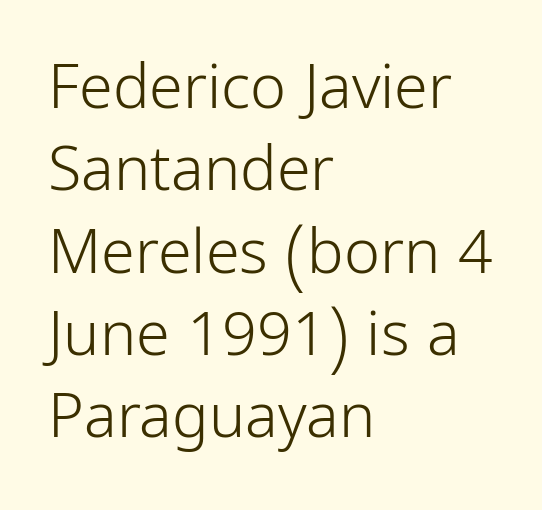
The image shows 61 px light, condensed sans-serif type, upright; set left-aligned, normal line spacing (1.35x), normal letter spacing, not underlined; low stroke contrast and a medium x-height.
